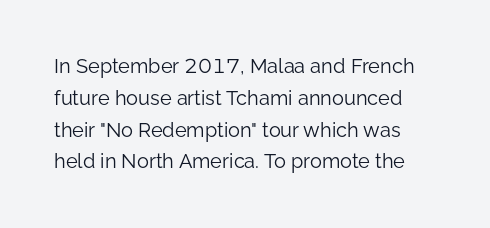
The specimen reads as upright at a glance. The letterforms sit shoulder to shoulder at normal distance. Compared with a typical body face, this is equally light or lighter still. Descenders hang freely into open space. One glance says typical: line gaps are just what's usual.
